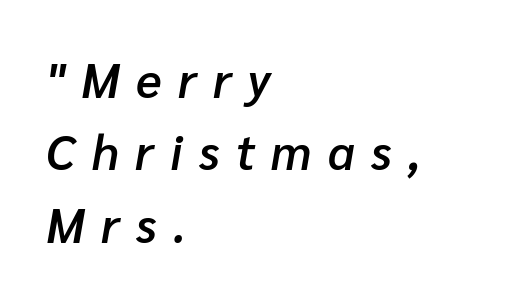
Tall strokes in this sample are angled rather than plumb. Nobody drew a line under any word here. Layout note: lines flush left. Looks like regular typesetting: each glyph gets only the width it needs.
